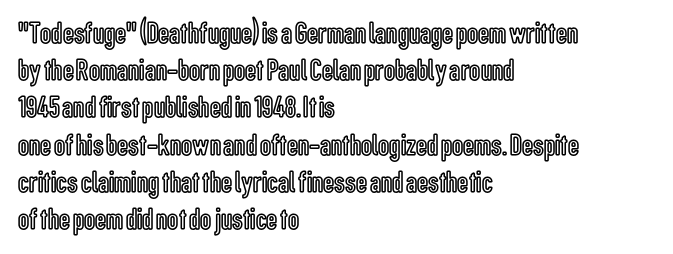
Q: Is the text italic (slanted)? A: No, it is upright.
Q: Is the text underlined? A: No.
Q: How is the paragraph aligned? A: Left-aligned.
Q: Is the spacing between letters normal or unusually wide? A: Normal.
Q: Width (condensed, normal, or wide)? A: Condensed.
Q: x-height? A: Medium.
Q: Monospaced? A: No.
